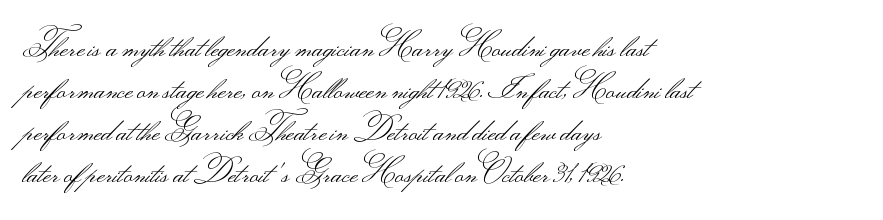
{"serif": "no", "bold": "no", "weight": "light", "width": "wide", "stroke_contrast": "medium", "monospaced": "no", "underline": "no", "align": "left", "line_spacing": "normal", "line_spacing_ratio": 1.4, "letter_spacing": "normal", "letter_spacing_em": 0.0, "glyph_px": 30}
